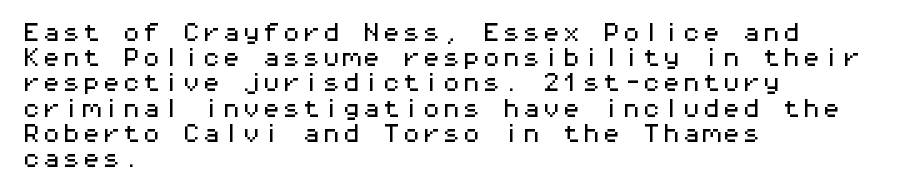
The image shows 20 px text type, upright; set left-aligned, normal line spacing (1.26x), normal letter spacing, not underlined.
